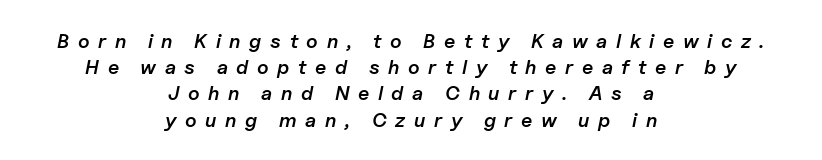
If you measured baseline to baseline, you'd find a middling distance. Teacher's note: observe the equal gaps on both sides — that is centered alignment. In terms of posture, this sample is oblique. This is moderately heavy type, rendered in semibold. The passage shown is not underscored anywhere.
